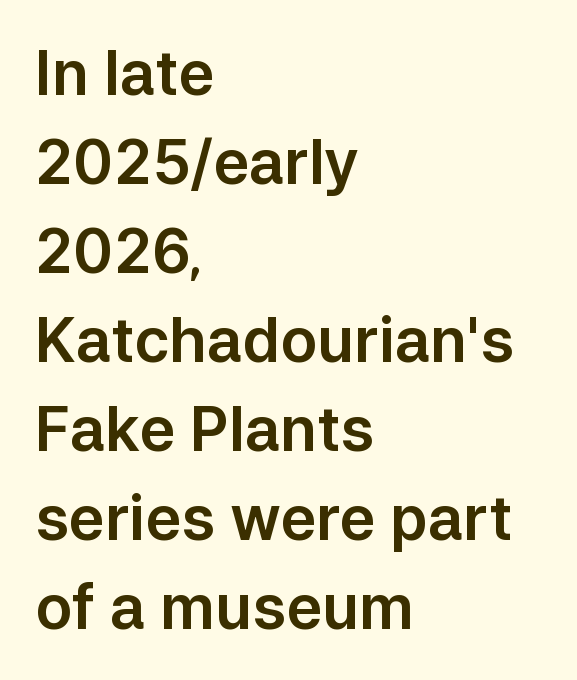
Q: Is the text italic (slanted)? A: No, it is upright.
Q: Is the typeface a serif or a sans-serif typeface? A: Sans-serif.
Q: Is the text underlined? A: No.
Q: How is the paragraph aligned? A: Left-aligned.
Q: Is the spacing between letters normal or unusually wide? A: Normal.
Q: Is the spacing between lines tight, normal or loose? A: Normal.
Q: Width (condensed, normal, or wide)? A: Normal.
Q: Stroke contrast? A: Low.
Q: x-height? A: Medium.
Q: Monospaced? A: No.
